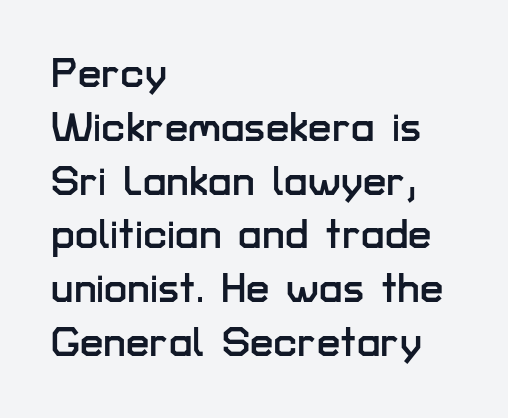
In terms of letterform style, serifs are entirely absent. The strip under each line holds only bare page. If you drew a ruler down the left edge, every line would touch it. Vertical strokes here are truly vertical.
